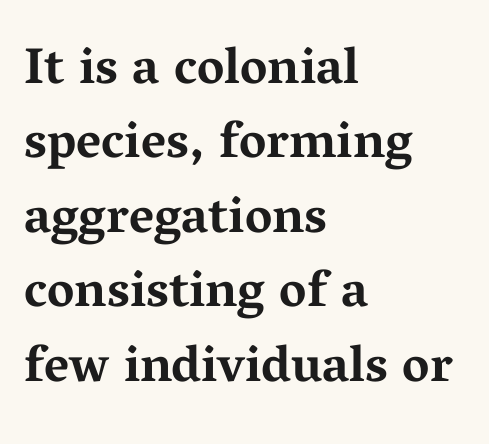
{"serif": "yes", "italic": "no", "bold": "yes", "weight": "bold", "width": "wide", "stroke_contrast": "medium", "x_height": "medium", "monospaced": "no", "underline": "no", "align": "left", "line_spacing": "normal", "line_spacing_ratio": 1.46, "letter_spacing": "normal", "letter_spacing_em": 0.0, "glyph_px": 51}
